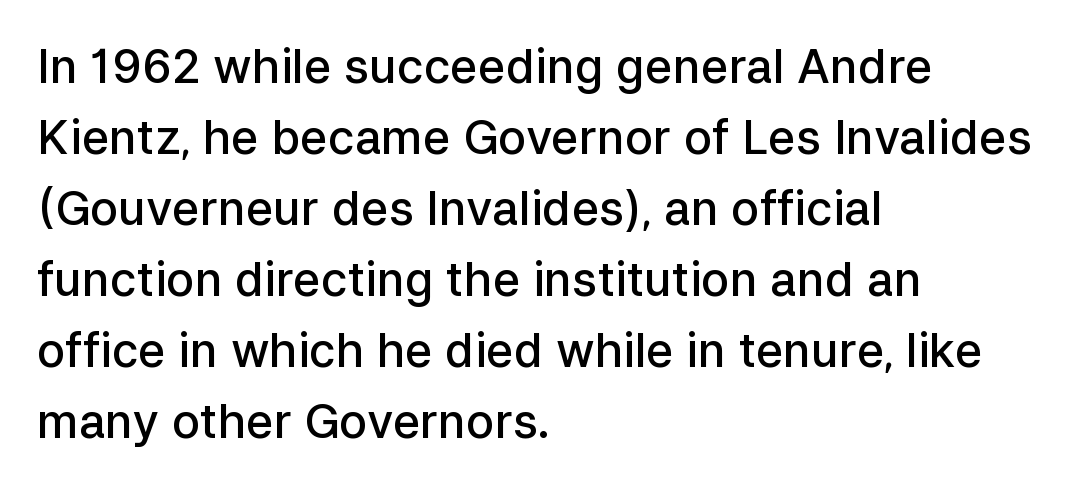
{"serif": "no", "italic": "no", "bold": "semi", "weight": "semibold", "width": "normal", "stroke_contrast": "low", "x_height": "medium", "monospaced": "no", "underline": "no", "align": "left", "line_spacing": "normal", "line_spacing_ratio": 1.51, "letter_spacing": "normal", "letter_spacing_em": 0.0, "glyph_px": 47}
